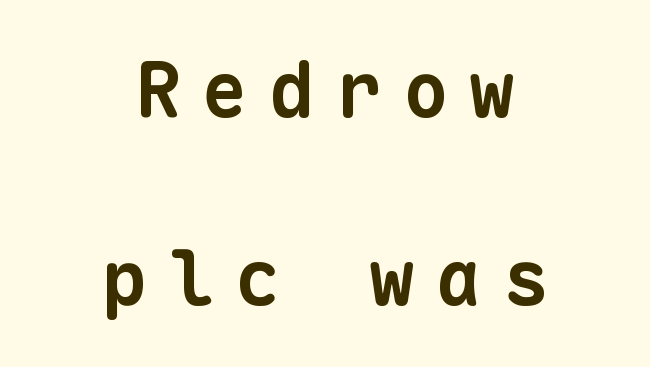
Does extra space separate the letters? Yes, quite a lot of it. Does the copy run flush right? No — it is centered line by line. Heavy, bold letterforms. Descender tails drop into unmarked territory. Nope, no serifs anywhere on these letters. The letters march in equal steps, a hallmark of fixed-pitch type.
